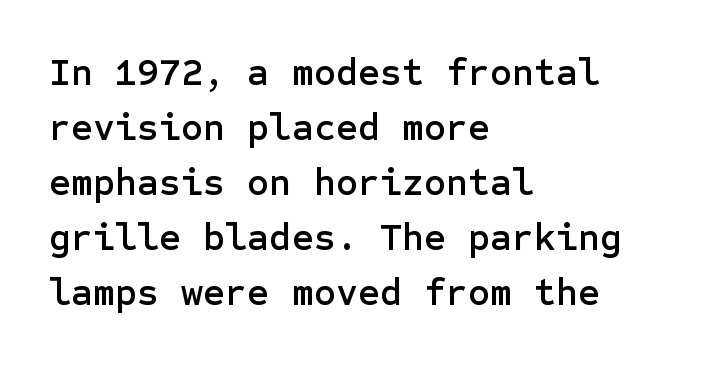
{"serif": "no", "italic": "no", "width": "normal", "stroke_contrast": "low", "x_height": "medium", "underline": "no", "align": "left", "line_spacing": "normal", "line_spacing_ratio": 1.45, "letter_spacing": "normal", "letter_spacing_em": 0.0, "glyph_px": 38}
